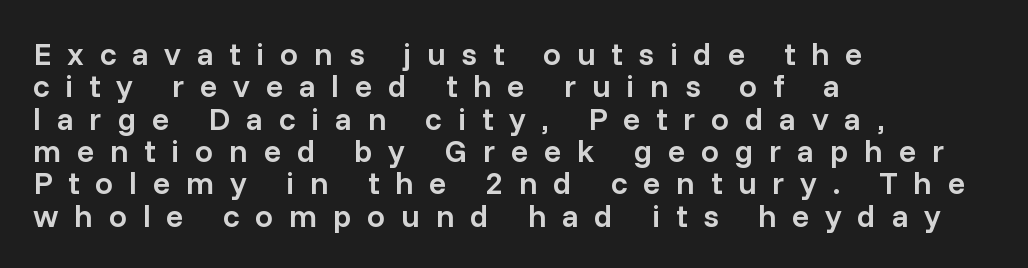
{"serif": "no", "italic": "no", "bold": "semi", "weight": "semibold", "width": "normal", "stroke_contrast": "low", "x_height": "medium", "monospaced": "no", "underline": "no", "align": "left", "line_spacing": "tight", "line_spacing_ratio": 1.01, "letter_spacing": "wide", "letter_spacing_em": 0.49, "glyph_px": 32}
